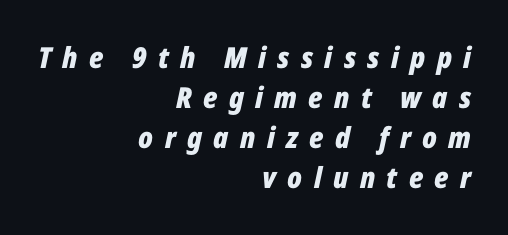
The image shows 29 px bold, condensed type, italic (leaning right); set right-aligned, normal line spacing (1.38x), unusually wide letter spacing (+0.39 em), not underlined; low stroke contrast and a medium x-height.
